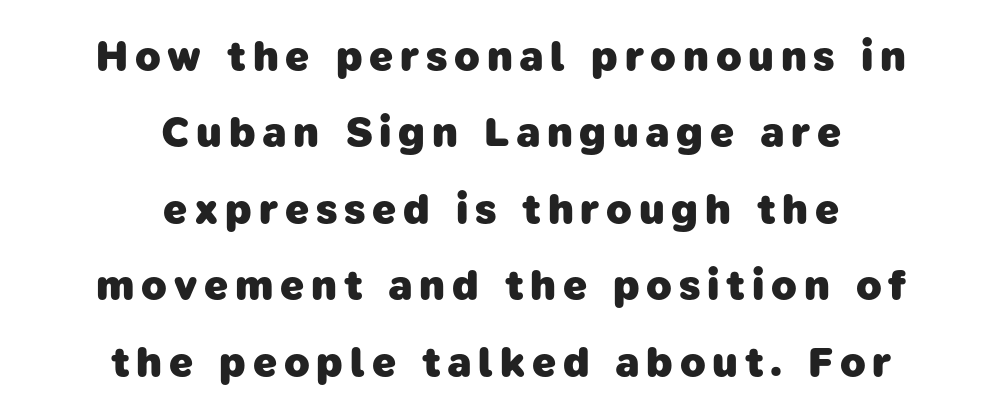
The image shows 42 px heavy sans-serif type; set centered, line spacing 1.82x, not underlined; low stroke contrast and a medium x-height.
